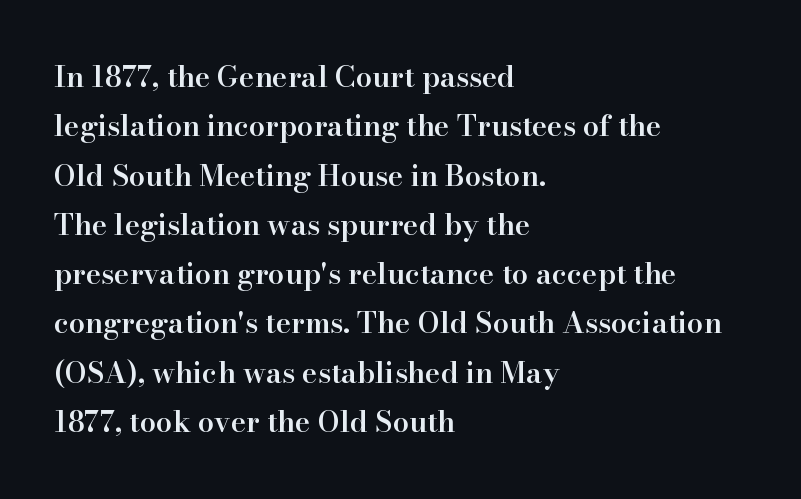
Q: Is the text bold? A: Semi-bold.
Q: Is the text italic (slanted)? A: No, it is upright.
Q: Is the typeface a serif or a sans-serif typeface? A: Serif.
Q: Is the text underlined? A: No.
Q: How is the paragraph aligned? A: Left-aligned.
Q: Is the spacing between letters normal or unusually wide? A: Normal.
Q: Is the spacing between lines tight, normal or loose? A: Normal.
Q: Width (condensed, normal, or wide)? A: Normal.
Q: Stroke contrast? A: High.
Q: x-height? A: Small.
Q: Monospaced? A: No.
